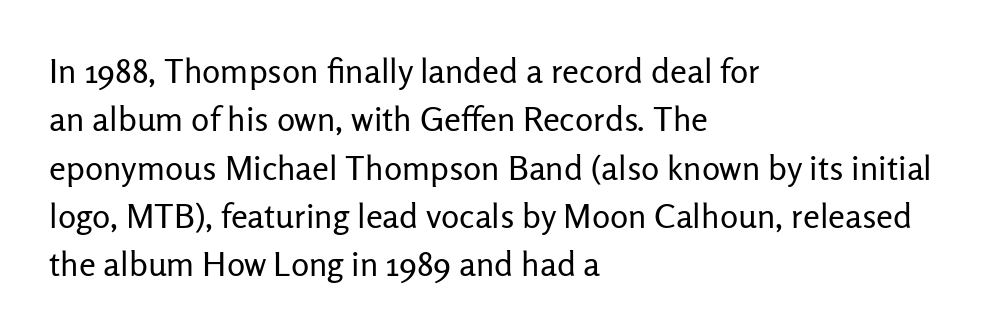
{"serif": "no", "italic": "no", "bold": "no", "weight": "regular", "width": "normal", "stroke_contrast": "low", "x_height": "medium", "monospaced": "no", "underline": "no", "align": "left", "line_spacing": "normal", "line_spacing_ratio": 1.42, "letter_spacing": "normal", "letter_spacing_em": 0.0, "glyph_px": 34}
